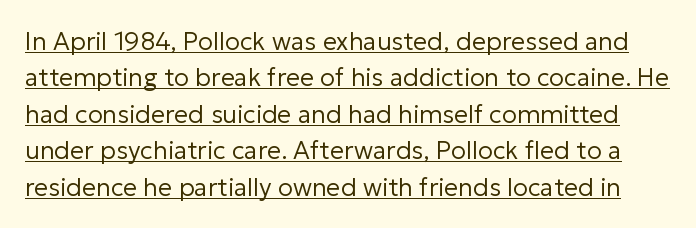
{"italic": "no", "bold": "no", "underline": "yes", "line_spacing": "normal", "line_spacing_ratio": 1.46, "letter_spacing": "normal", "letter_spacing_em": 0.0, "glyph_px": 25}
